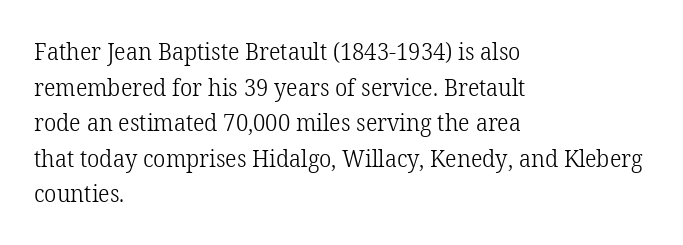
{"italic": "no", "bold": "no", "underline": "no", "align": "left", "line_spacing": "normal", "line_spacing_ratio": 1.48, "letter_spacing": "normal", "letter_spacing_em": 0.0, "glyph_px": 24}
